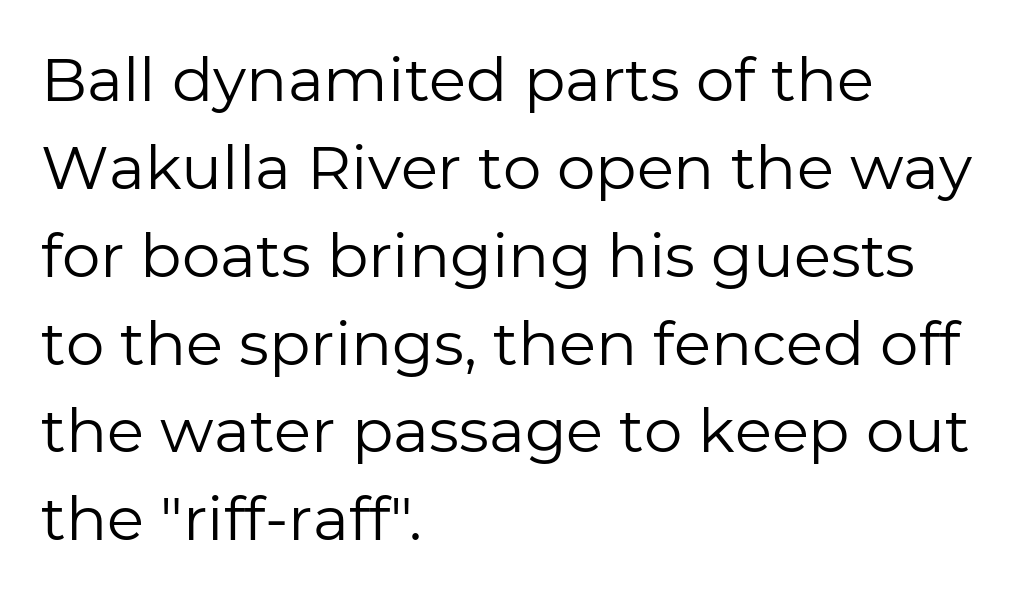
{"serif": "no", "italic": "no", "bold": "no", "weight": "regular", "width": "normal", "stroke_contrast": "low", "x_height": "medium", "monospaced": "no", "underline": "no", "align": "left", "line_spacing": "normal", "line_spacing_ratio": 1.44, "letter_spacing": "normal", "letter_spacing_em": 0.0, "glyph_px": 61}
